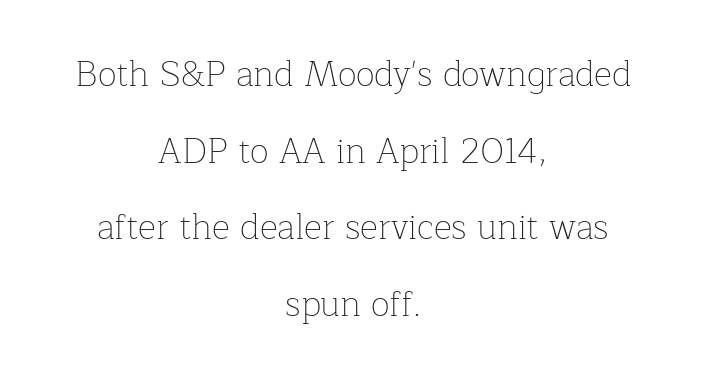
Plain, unruled lines of type. The glyphs in this specimen are seriffed. The rendering keeps characters at their native spacing. Alignment: centered.
